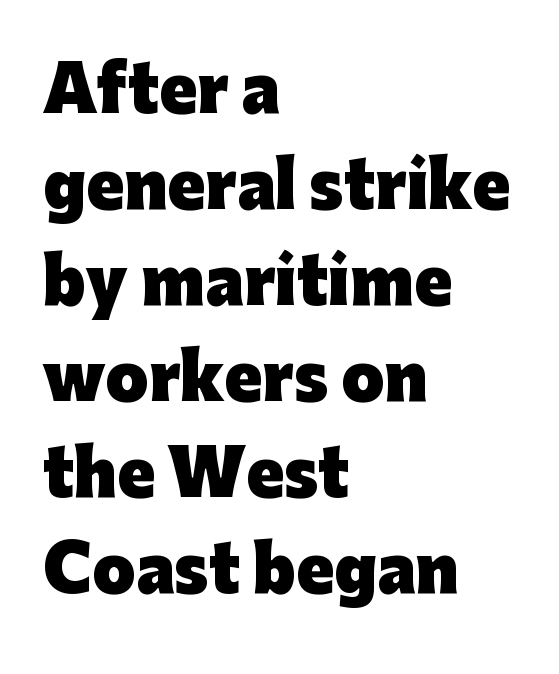
The image shows 62 px heavy sans-serif type, upright; set left-aligned, normal line spacing (1.55x), normal letter spacing, not underlined; low stroke contrast and a medium x-height.
